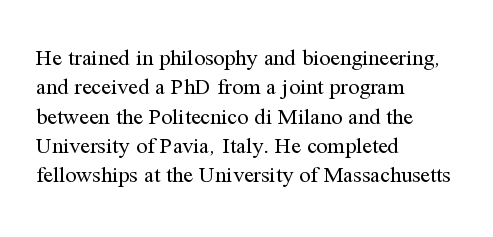
Caption: face not bold, strokes unweighted. Whoever set this chose a conventional vertical rhythm. This sample uses plain, unmodified letter spacing. The lettering stays uniformly vertical, giving the passage a roman look. Rule under the text: the space is simply empty.
